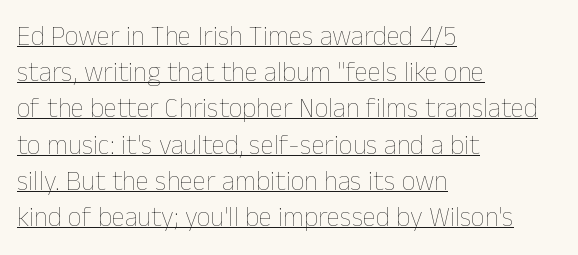
The image shows 27 px text type, upright; set left-aligned, normal line spacing (1.34x), normal letter spacing, underlined.
